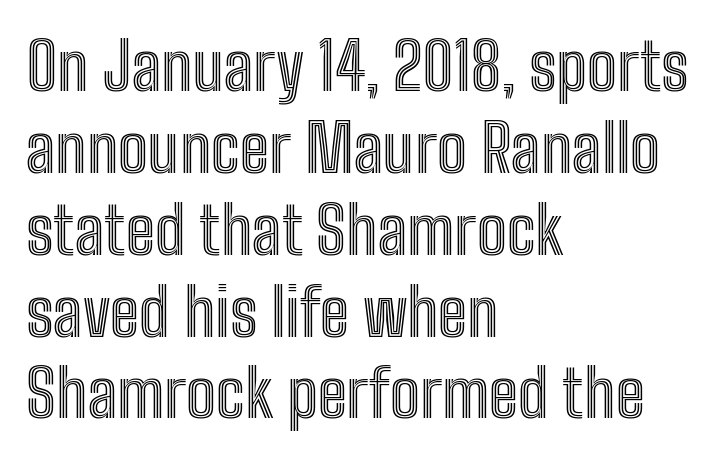
{"italic": "no", "width": "condensed", "x_height": "medium", "monospaced": "no", "underline": "no", "align": "left", "line_spacing_ratio": 1.24, "letter_spacing": "normal", "letter_spacing_em": 0.0, "glyph_px": 66}
